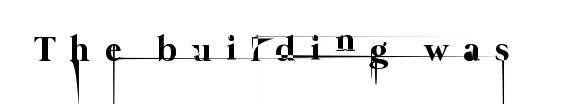
{"bold": "no", "weight": "thin", "width": "normal", "stroke_contrast": "low", "x_height": "medium", "monospaced": "no", "underline": "no", "letter_spacing": "wide", "letter_spacing_em": 0.42, "glyph_px": 35}
